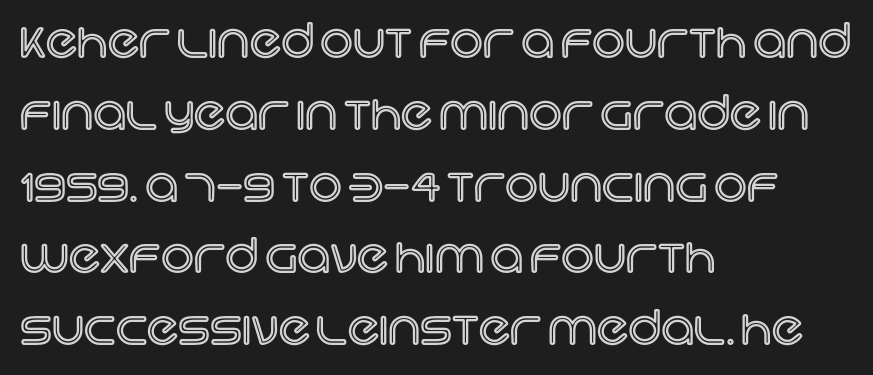
Proportional: the letters do not fall into vertical columns. Italic? Not at all — the glyphs are vertical. Honestly, the letter spacing is just normal — you wouldn't notice it. The rendering uses a moderate line-height, typical for paragraphs. The string is rendered with underlining switched off. The rag falls on the right side of this text block.
